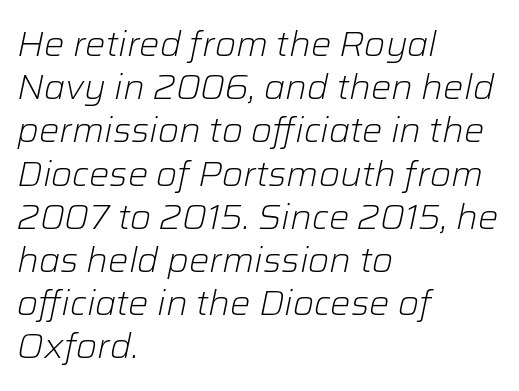
The image shows 34 px light type, italic (leaning right); set left-aligned, normal line spacing (1.27x), normal letter spacing, not underlined; low stroke contrast and a medium x-height.
